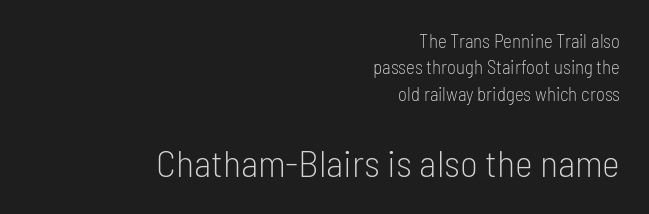
The image shows 38 px light, condensed sans-serif type, upright; set right-aligned, normal line spacing (1.39x), normal letter spacing, not underlined; the second (bottom) block is 2.0x larger; low stroke contrast and a medium x-height.
